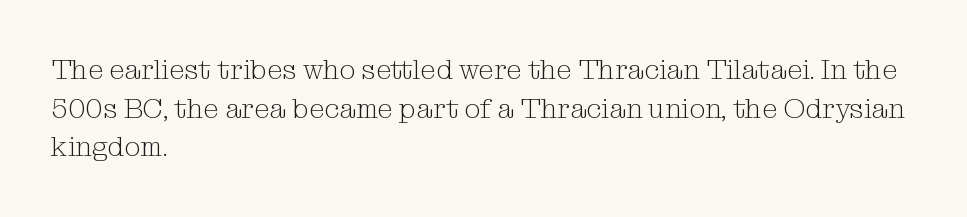
The image shows 28 px light serif type, upright; set left-aligned, normal line spacing (1.38x), normal letter spacing, not underlined; medium stroke contrast and a medium x-height.
